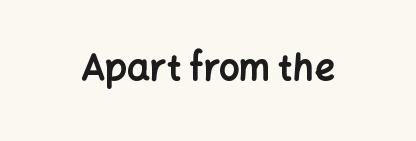
The image shows 36 px bold sans-serif type, upright; set normal letter spacing, not underlined; low stroke contrast and a medium x-height.
